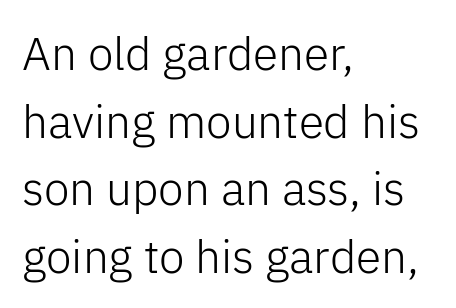
Q: Is the text bold? A: No.
Q: Is the text italic (slanted)? A: No, it is upright.
Q: Is the typeface a serif or a sans-serif typeface? A: Sans-serif.
Q: Is the text underlined? A: No.
Q: How is the paragraph aligned? A: Left-aligned.
Q: Is the spacing between letters normal or unusually wide? A: Normal.
Q: Is the spacing between lines tight, normal or loose? A: Normal.
Q: Width (condensed, normal, or wide)? A: Normal.
Q: Stroke contrast? A: Low.
Q: x-height? A: Medium.
Q: Monospaced? A: No.
